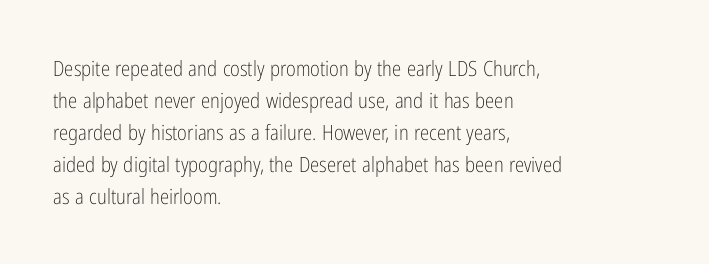
Vertical strokes here are truly vertical. The paragraph has a hard left edge and a soft right edge. The rendering uses a moderate line-height, typical for paragraphs. The cut favours lightness, reaching ordinary text weight at its darkest.
